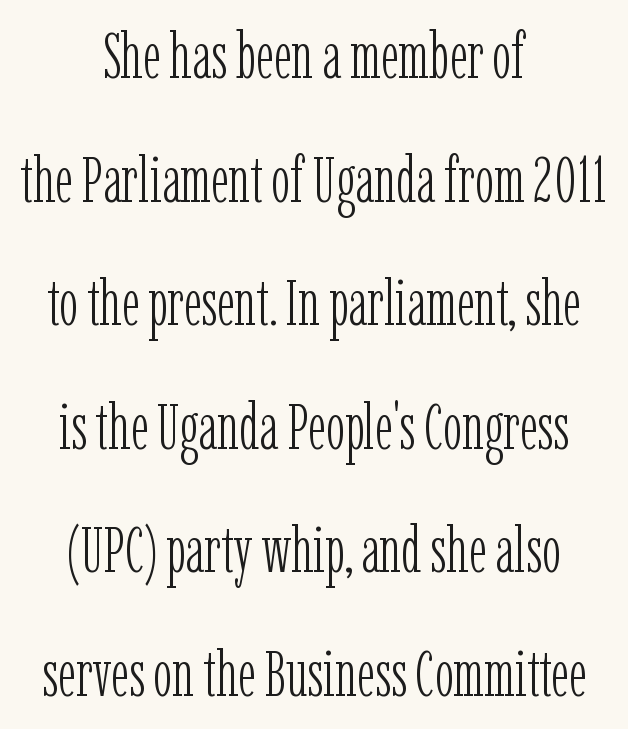
This is serif lettering, the kind often seen in printed books. One glance says open: line gaps are wider than usual. Spacing verdict: proportional, widths tailored to each character. One-word summary of the alignment: center.
